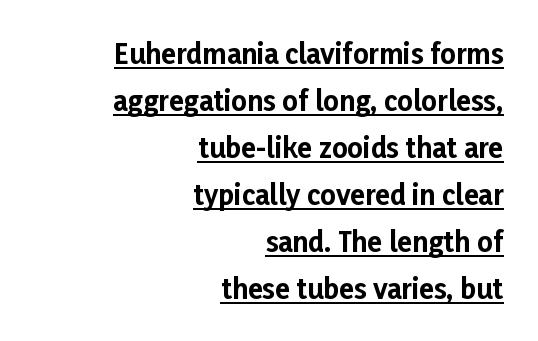
Underlining? Definitely there. Typesetter's note: full bold, strokes at maximum text heaviness. Is the letter spacing exaggerated? No — it looks like the ordinary default. Every row of glyphs terminates at an identical x-position on the right. You can tell it's not italic because the verticals are truly vertical.
